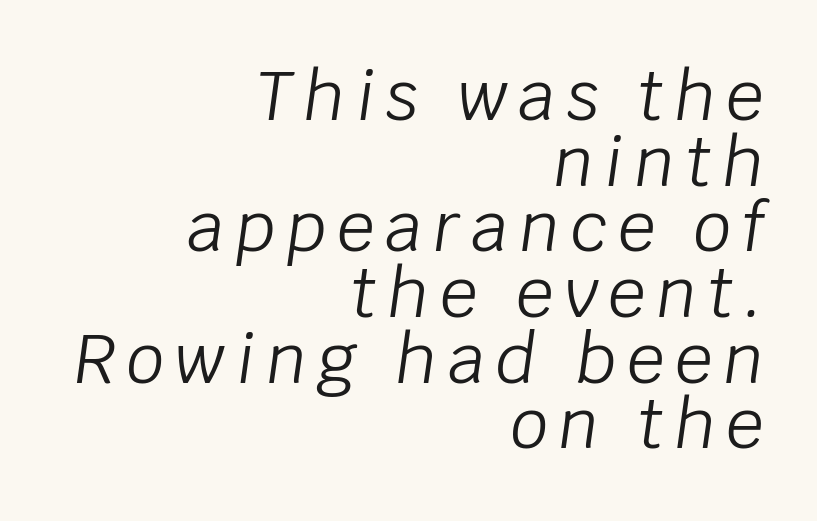
Q: Is the text bold? A: No.
Q: Is the text italic (slanted)? A: Yes, it leans right by about 8 degrees.
Q: Is the text underlined? A: No.
Q: How is the paragraph aligned? A: Right-aligned.
Q: Is the spacing between lines tight, normal or loose? A: Tight.
Q: Width (condensed, normal, or wide)? A: Normal.
Q: Stroke contrast? A: Low.
Q: x-height? A: Large.
Q: Monospaced? A: No.
